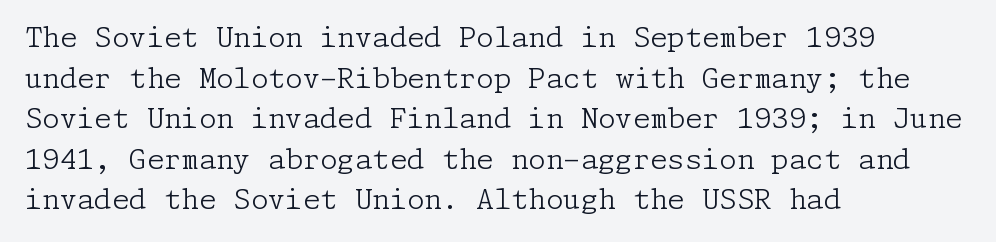
The paragraph has a hard left edge and a soft right edge. In terms of posture, this sample is upright. Weight class: somewhere from thin through regular. The characters display serif detailing at their extremities. Unmarked baselines from the first word to the last. Is there much room between lines? A standard amount, neither cramped nor airy.
